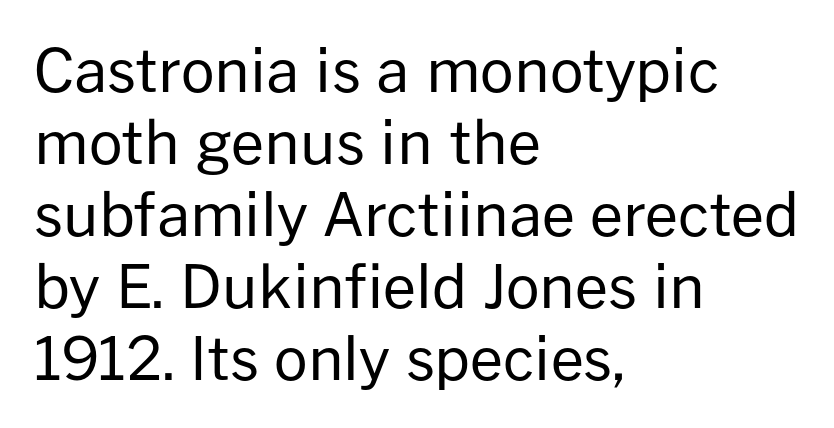
Nobody touched the tracking dial on this one. No extra ink here — the face is not bold. Does the type have serifs? No, each stem ends abruptly. Is there any slant? The stems are plumb.
